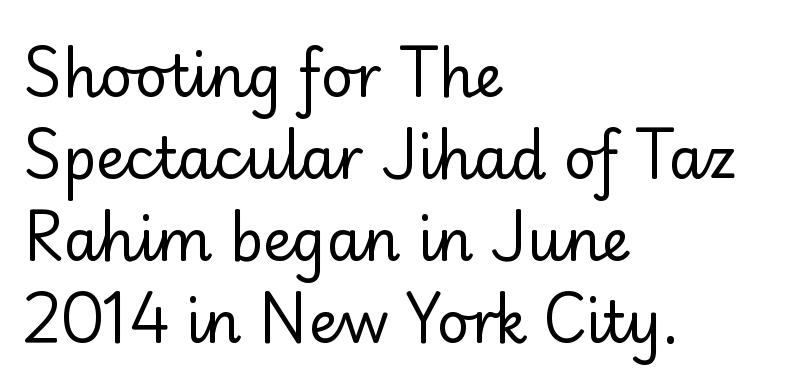
The image shows 57 px regular-weight sans-serif type, upright; set left-aligned, normal line spacing (1.44x), normal letter spacing, not underlined; low stroke contrast and a small x-height.
